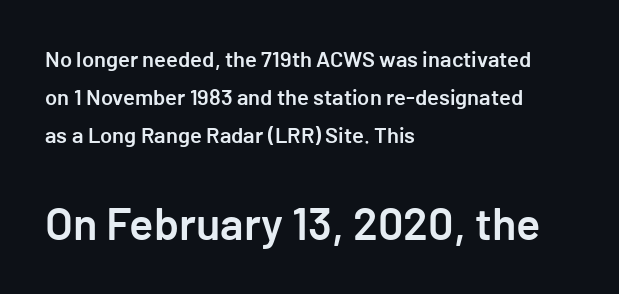
A sans-serif font was chosen for this passage. Descenders are the only things crossing below the line. This rendering uses left alignment, leaving the right contour irregular. The emphasis by scale lands on block number two, below.
